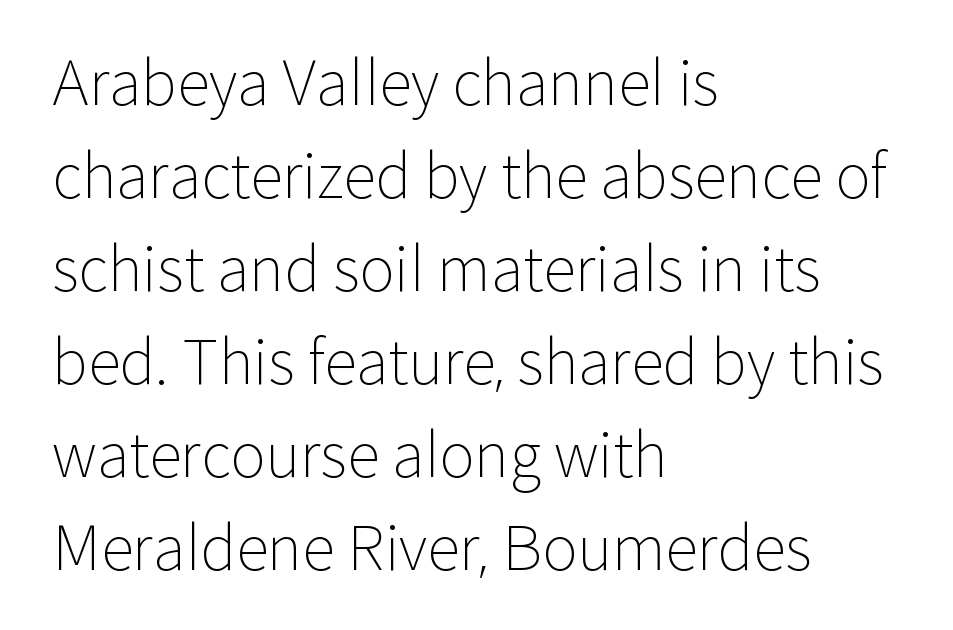
The image shows 60 px light sans-serif type, upright; set left-aligned, normal line spacing (1.55x), normal letter spacing, not underlined; low stroke contrast and a medium x-height.
